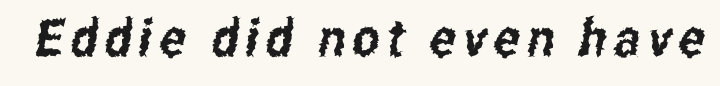
{"serif": "no", "width": "condensed", "stroke_contrast": "low", "x_height": "medium", "monospaced": "no", "underline": "no", "glyph_px": 52}
